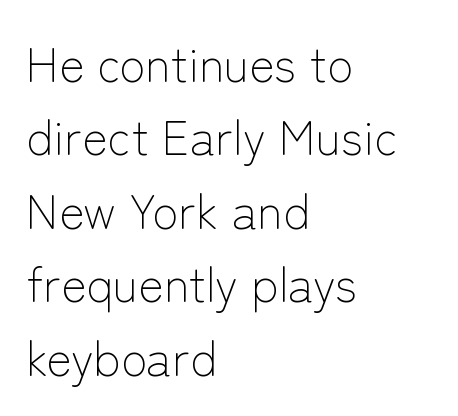
The image shows 48 px light sans-serif type, upright; set left-aligned, normal line spacing (1.53x), normal letter spacing, not underlined; low stroke contrast and a medium x-height.
